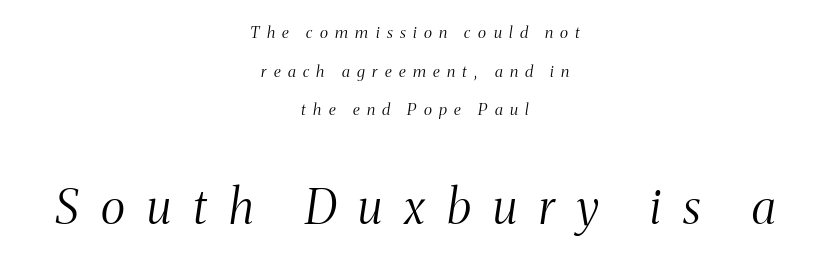
The image shows 48 px light, condensed serif type, italic (leaning right); set centered, loose line spacing (2.41x), unusually wide letter spacing (+0.46 em), not underlined; the second (bottom) block is 3.0x larger; medium stroke contrast and a medium x-height.
